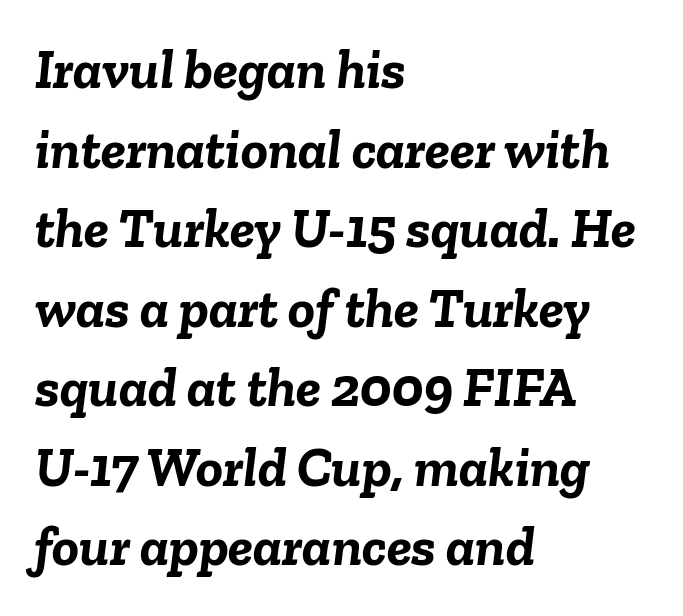
Is the type slanted? Yes — the strokes lean at a clear angle. Layout note: lines flush left. How would I describe the line gaps? Plain and ordinary. Letters rest on an invisible, unmarked baseline.
